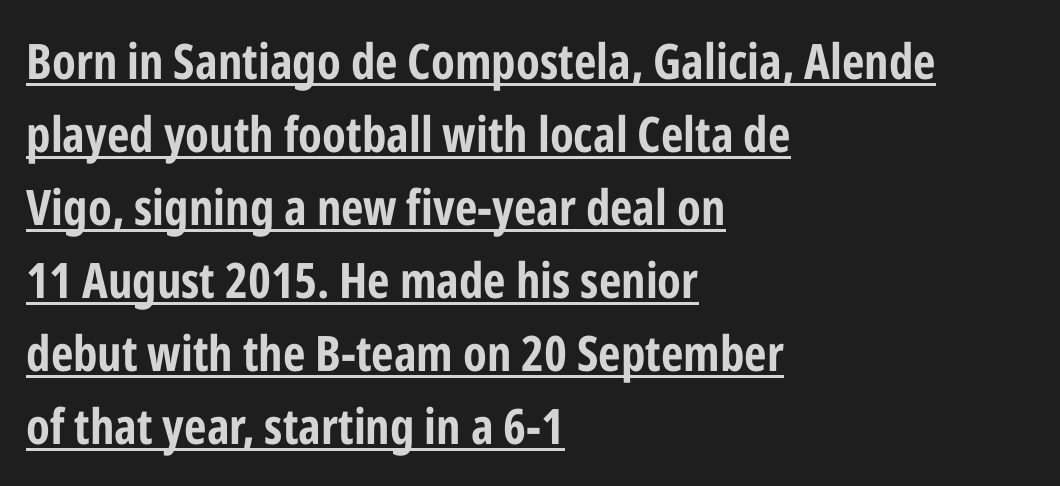
Quick note: interline space is typical. The typesetter has applied underlining to the passage shown. Strong, thick strokes mark this as bold type. Looks like regular typesetting: each glyph gets only the width it needs. The ragged edge is on the right, which tells us the setting is flush left.
